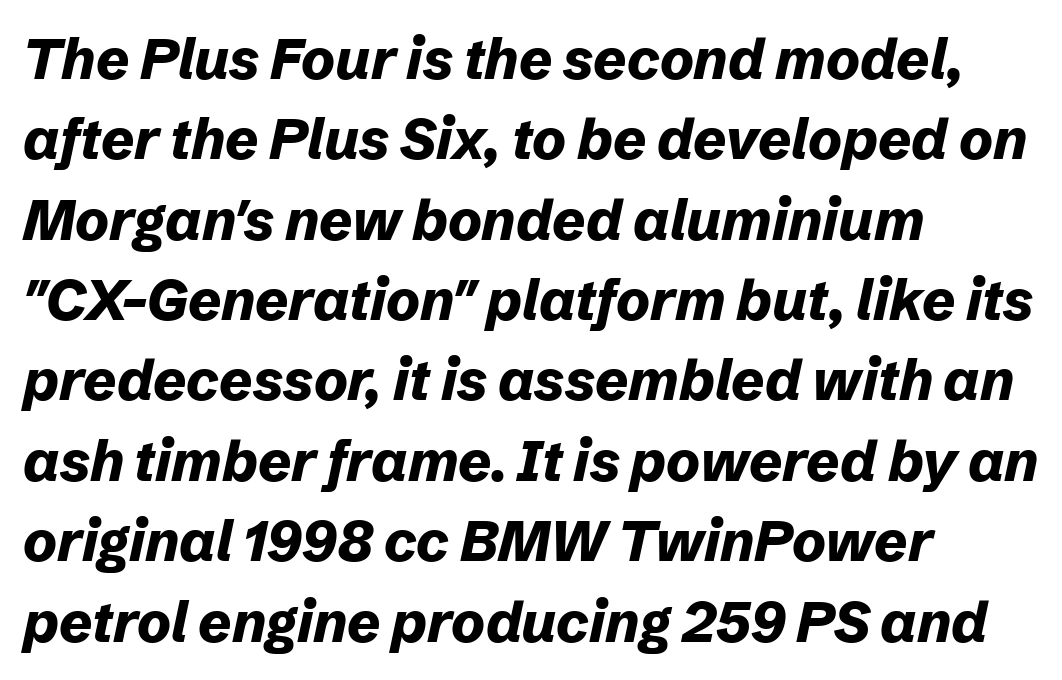
The image shows 57 px bold type, italic (leaning right); set left-aligned, normal line spacing (1.41x), normal letter spacing, not underlined; low stroke contrast and a medium x-height.
